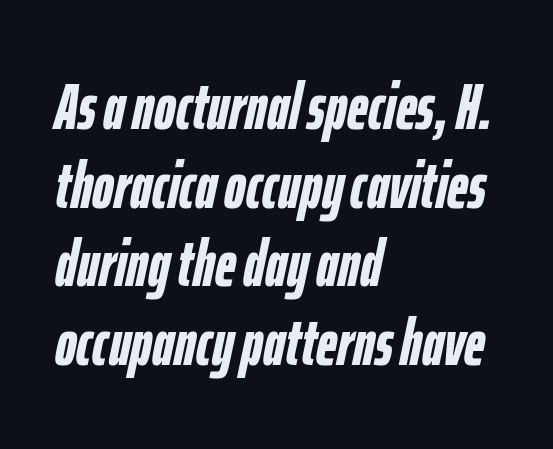
Q: Is the text bold? A: Yes.
Q: Is the text italic (slanted)? A: Yes, it leans right by about 12 degrees.
Q: Is the text underlined? A: No.
Q: How is the paragraph aligned? A: Left-aligned.
Q: Is the spacing between letters normal or unusually wide? A: Normal.
Q: Width (condensed, normal, or wide)? A: Condensed.
Q: Stroke contrast? A: Low.
Q: x-height? A: Medium.
Q: Monospaced? A: No.
